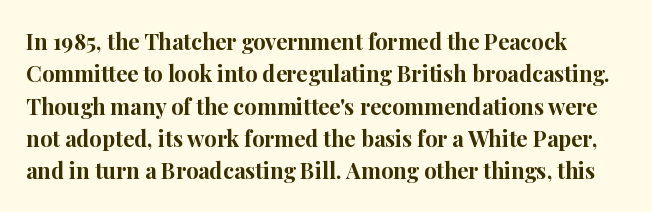
Leading: standard. As a designer I'd log this as weight 700, bold. The passage shown is not underscored anywhere. Every stem runs plumb, perpendicular to the baseline.
